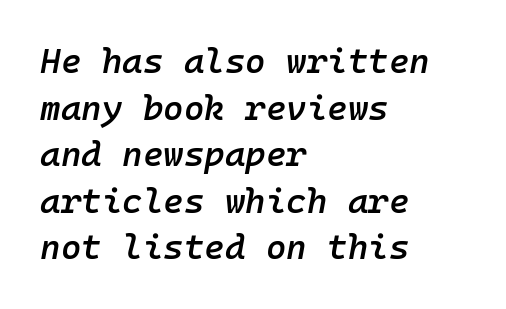
The zone under the glyphs is completely vacant. Typeset ragged right — the left edge is the straight one. Compared with typical body copy, the letter spacing here is the same. A normal amount of white space separates one row of letters from the next.
